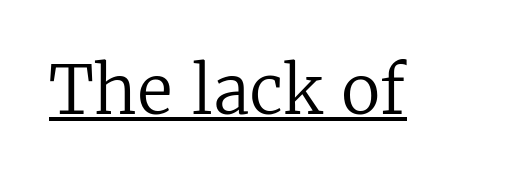
Q: Is the text bold? A: No.
Q: Is the text italic (slanted)? A: No, it is upright.
Q: Is the typeface a serif or a sans-serif typeface? A: Serif.
Q: Is the text underlined? A: Yes.
Q: Is the spacing between letters normal or unusually wide? A: Normal.
Q: Width (condensed, normal, or wide)? A: Normal.
Q: Stroke contrast? A: Low.
Q: x-height? A: Medium.
Q: Monospaced? A: No.
